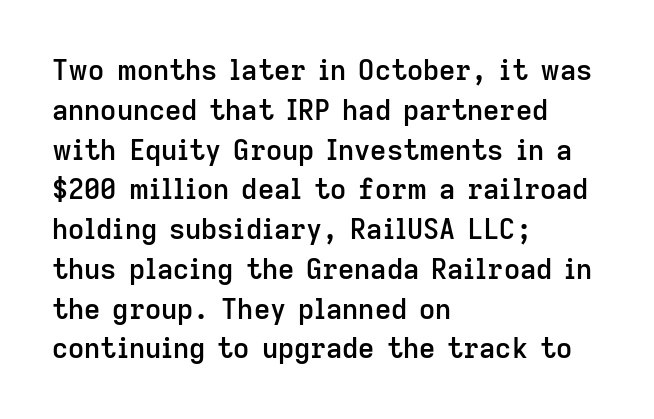
The image shows 28 px semibold sans-serif type, upright; set left-aligned, normal line spacing (1.42x), normal letter spacing, not underlined; low stroke contrast and a medium x-height.
